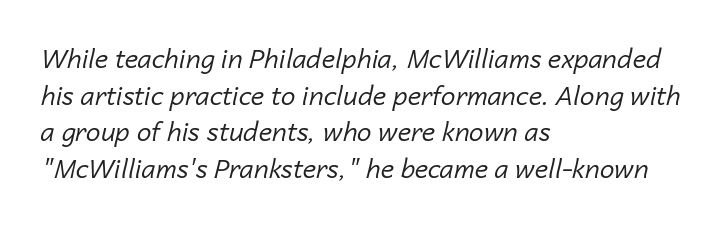
The image shows 26 px text type, italic (leaning right); set left-aligned, normal line spacing (1.41x), normal letter spacing, not underlined.
